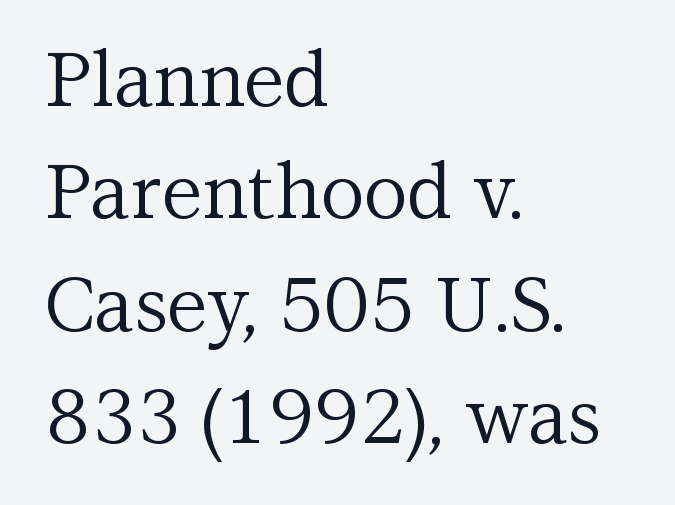
{"serif": "yes", "italic": "no", "bold": "no", "weight": "regular", "width": "normal", "stroke_contrast": "medium", "x_height": "medium", "monospaced": "no", "underline": "no", "align": "left", "line_spacing": "normal", "line_spacing_ratio": 1.48, "letter_spacing": "normal", "letter_spacing_em": 0.0, "glyph_px": 76}
